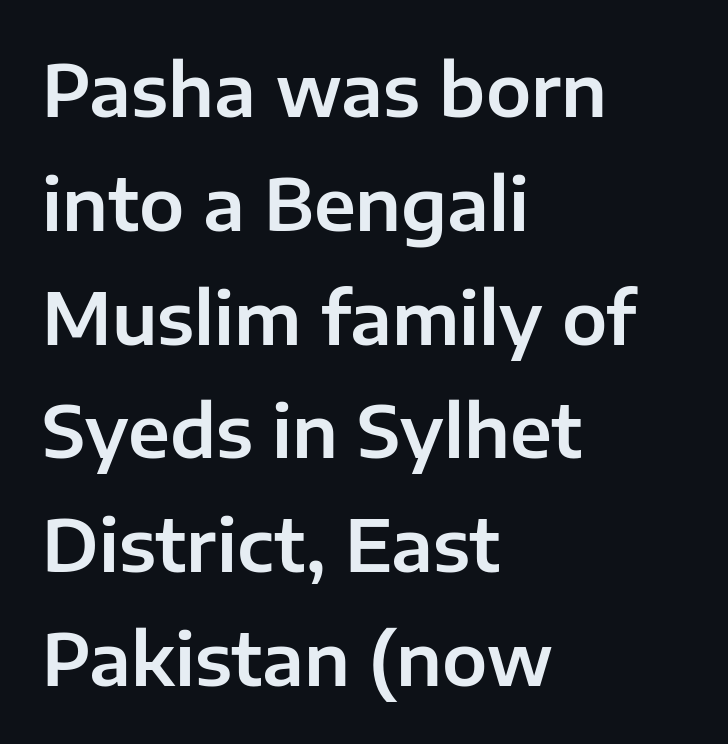
Tall strokes in this sample are plumb rather than angled. Think of a printed novel: that variable character pitch is what you see here. Nobody drew a line under any word here. Each letter's strokes conclude bluntly, with no projecting serifs. Notice how descenders clear the ascenders below comfortably — that's standard leading. Does the copy run flush right? No — it runs flush left.
